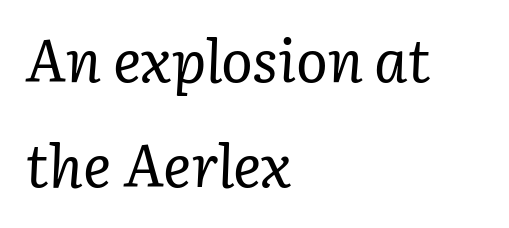
Glyph-to-glyph distance matches everyday printed text. The face used here is proportionally spaced, like ordinary book or web type. Weight: in the light-to-regular range. Unlike a clean sans, this face finishes its strokes with serifs. If you drew a ruler down the left edge, every line would touch it. This sample uses an oblique cut, with every glyph tilted off the vertical.
